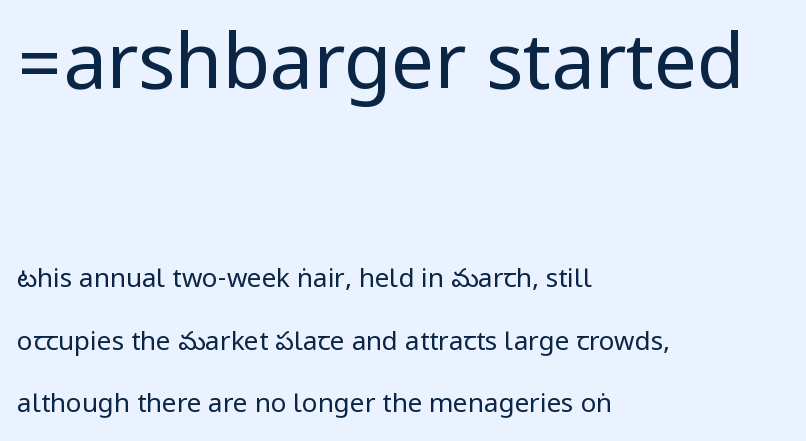
The characters are drawn with everyday or finer stroke widths. Examine the stroke ends and you'll find no serifs. Two sizes are in play, and the larger belongs to the first block. Underlining? Definitely not there. Each new line begins a long way beneath the previous one. Posture: upright roman.
